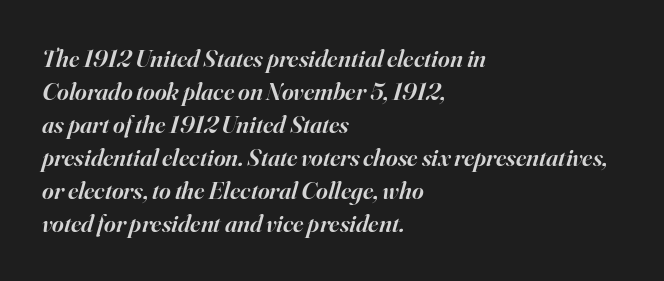
The image shows 25 px text type, italic (leaning right); set left-aligned, normal line spacing (1.32x), normal letter spacing, not underlined.
